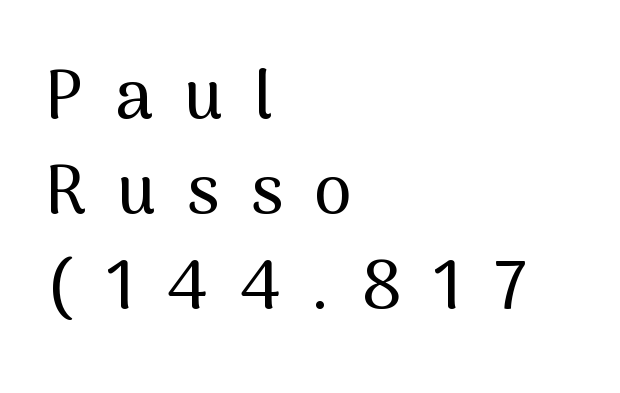
Q: Is the text italic (slanted)? A: No, it is upright.
Q: Is the typeface a serif or a sans-serif typeface? A: Sans-serif.
Q: Is the text underlined? A: No.
Q: How is the paragraph aligned? A: Left-aligned.
Q: Is the spacing between letters normal or unusually wide? A: Unusually wide.
Q: Is the spacing between lines tight, normal or loose? A: Normal.
Q: Width (condensed, normal, or wide)? A: Normal.
Q: Stroke contrast? A: Medium.
Q: x-height? A: Medium.
Q: Monospaced? A: No.
